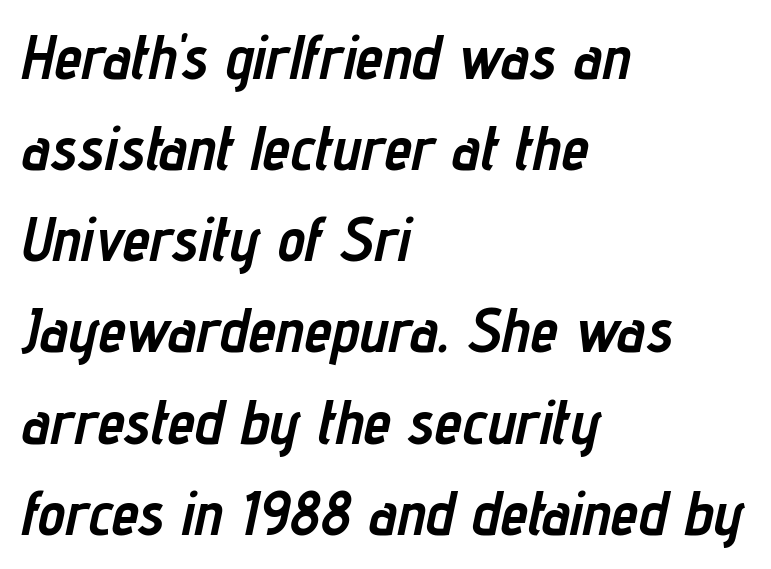
Q: Is the text bold? A: Yes.
Q: Is the text italic (slanted)? A: Yes, it leans right by about 12 degrees.
Q: Is the text underlined? A: No.
Q: How is the paragraph aligned? A: Left-aligned.
Q: Is the spacing between letters normal or unusually wide? A: Normal.
Q: Is the spacing between lines tight, normal or loose? A: Normal.
Q: Width (condensed, normal, or wide)? A: Condensed.
Q: Stroke contrast? A: Low.
Q: x-height? A: Medium.
Q: Monospaced? A: No.
